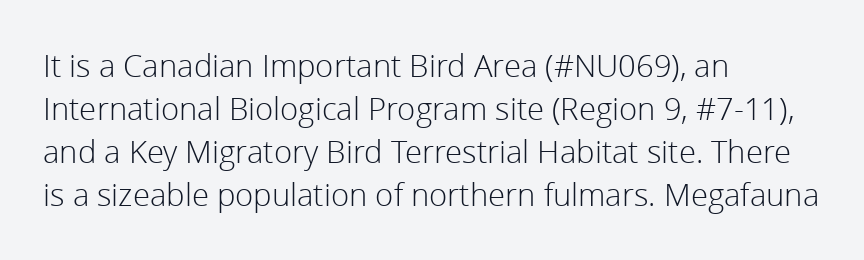
Students, note that the glyphs here touch the page at normal intervals. Vertical stems look standard width or narrower in stroke. Students, observe: this is what conventionally led text looks like. This rendering uses left alignment, leaving the right contour irregular. In terms of letterform style, serifs are entirely absent. Each row of text sits above clean, open space.
